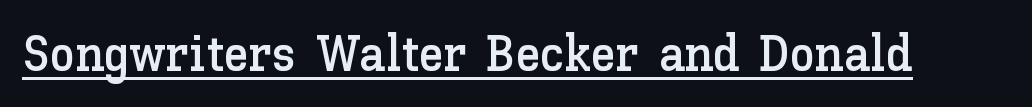
Q: Is the text italic (slanted)? A: No, it is upright.
Q: Is the text underlined? A: Yes.
Q: Is the spacing between letters normal or unusually wide? A: Normal.
Q: Width (condensed, normal, or wide)? A: Normal.
Q: Stroke contrast? A: Low.
Q: x-height? A: Medium.
Q: Monospaced? A: No.
